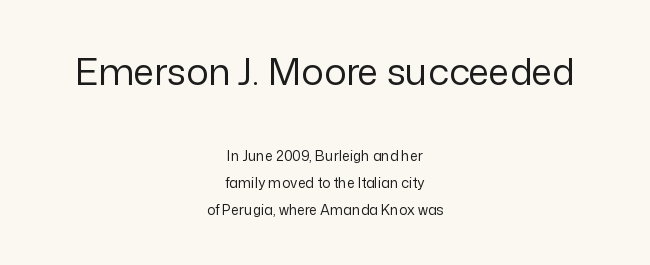
Q: Is the text bold? A: No.
Q: Is the text italic (slanted)? A: No, it is upright.
Q: Is the typeface a serif or a sans-serif typeface? A: Sans-serif.
Q: Is the text underlined? A: No.
Q: How is the paragraph aligned? A: Centered.
Q: Is the spacing between letters normal or unusually wide? A: Normal.
Q: Is the spacing between lines tight, normal or loose? A: Loose.
Q: Which block of text is set in a larger size, the first (top) or the second (bottom)? A: The first (top) one.
Q: Width (condensed, normal, or wide)? A: Normal.
Q: Stroke contrast? A: Low.
Q: x-height? A: Medium.
Q: Monospaced? A: No.
